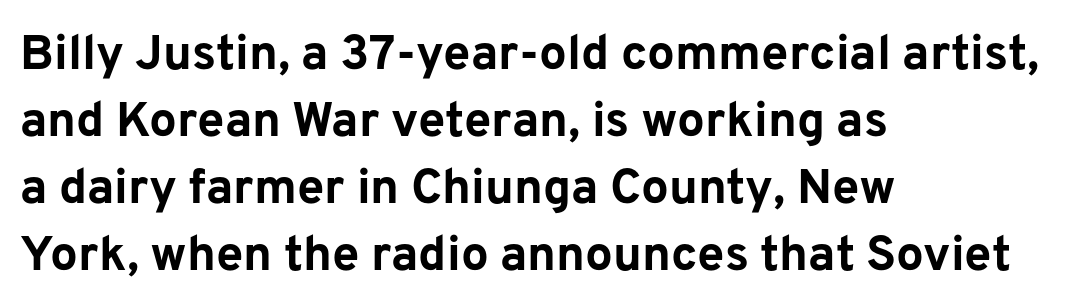
The image shows 49 px bold sans-serif type, upright; set left-aligned, normal line spacing (1.37x), normal letter spacing, not underlined; low stroke contrast and a medium x-height.
